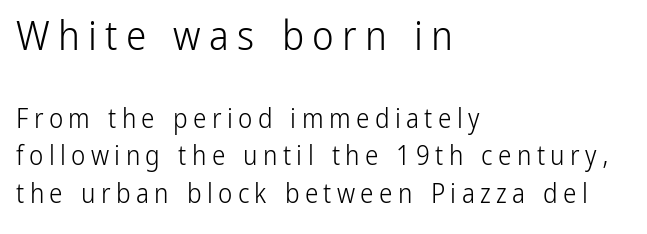
Larger block? The one above; the one below is distinctly smaller. These lines sit exactly where default settings would place them. Inter-character spacing is expanded well beyond the font's built-in metrics. Are there feet on the stems? There aren't — it's a sans. Do the characters align in a grid? No, the font is proportional. The foot of each line stays bare and open.
